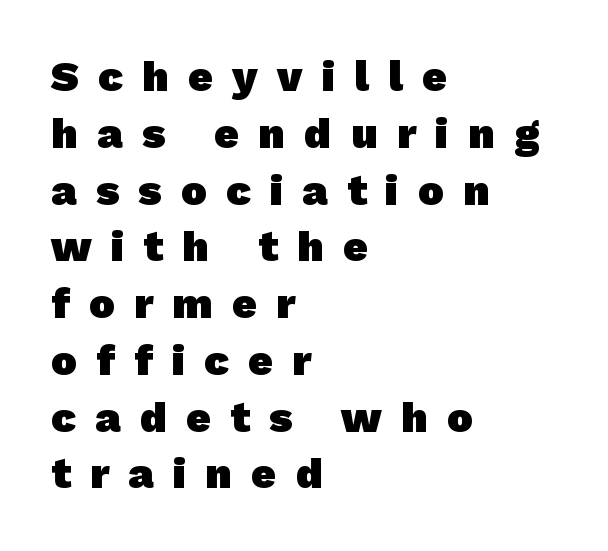
Words float on clear page, feet unadorned. The leading is moderate, giving the passage an even texture. Here the designer chose a conventional face with non-uniform glyph widths. Is the block centered? No — it sits flush against the left margin. Check where the strokes stop: nothing finishes them off — pure sans. Does extra space separate the letters? Yes, quite a lot of it.
